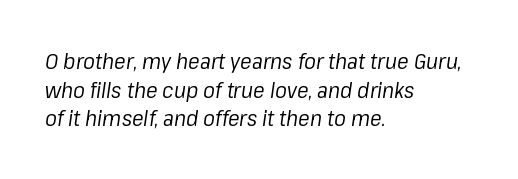
The image shows 22 px text type, italic (leaning right); set left-aligned, normal line spacing (1.3x), normal letter spacing, not underlined.
